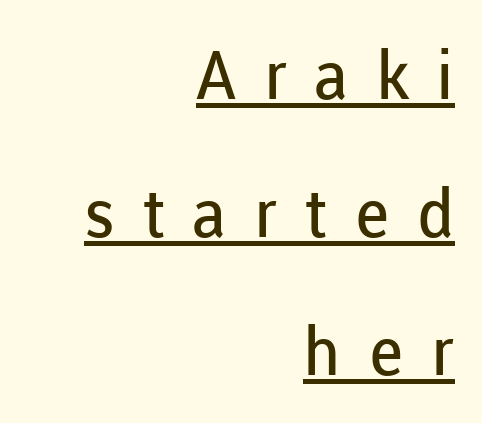
Every stem runs plumb, perpendicular to the baseline. In terms of letterspacing, this is a distinctly airy, spread setting. In designer terms, the underline attribute is active on this setting. The compositor pushed each line to the right boundary. Weight: in the light-to-regular range.
